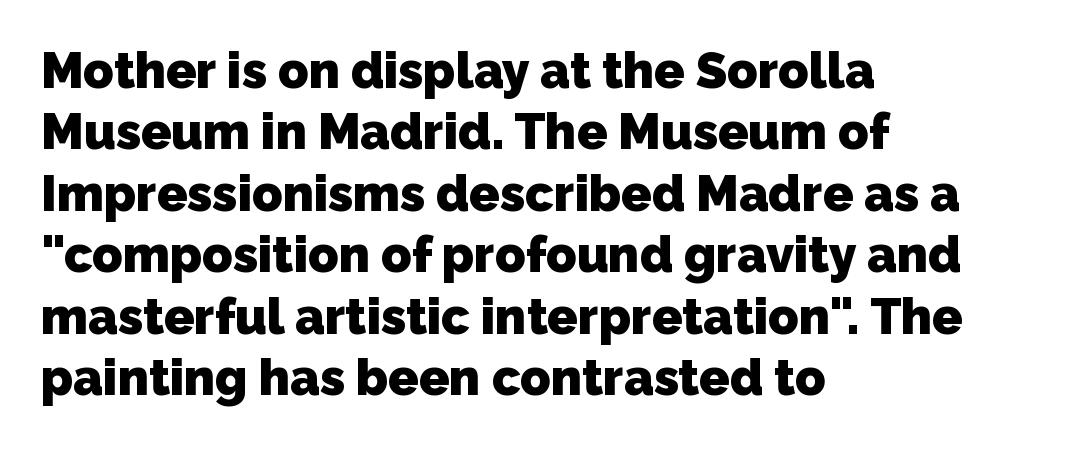
Q: Is the text bold? A: Yes.
Q: Is the typeface a serif or a sans-serif typeface? A: Sans-serif.
Q: Is the text underlined? A: No.
Q: How is the paragraph aligned? A: Left-aligned.
Q: Is the spacing between letters normal or unusually wide? A: Normal.
Q: Width (condensed, normal, or wide)? A: Normal.
Q: Stroke contrast? A: Low.
Q: x-height? A: Medium.
Q: Monospaced? A: No.
